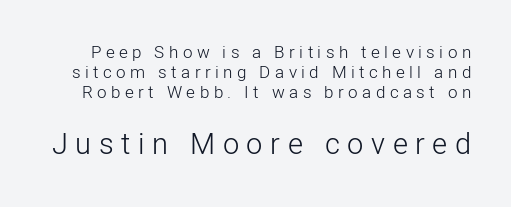
Students, note that the glyphs here are deliberately spaced far apart. The face used here is proportionally spaced, like ordinary book or web type. The characters are drawn with everyday or finer stroke widths. Do the letters lean? They stand straight. The face used here appears at its bigger size in the lower chunk.
